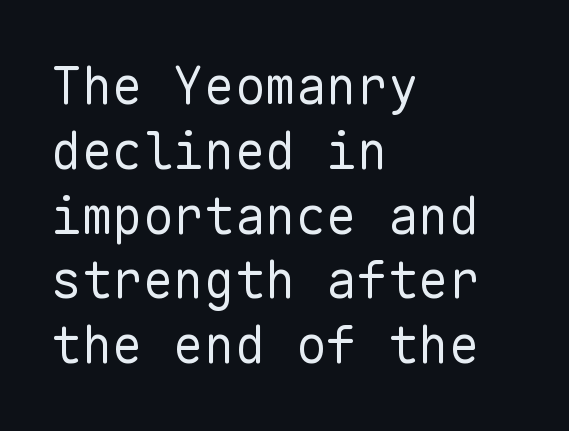
Grotesque or geometric, the face here clearly has no serifs. Beneath every word, the page is bare. Do the characters align in a grid? Yes, the font is monospaced. Each word holds together tightly as a unit, with standard inter-letter gaps. One-word summary of the alignment: left. A normal amount of white space separates one row of letters from the next.
